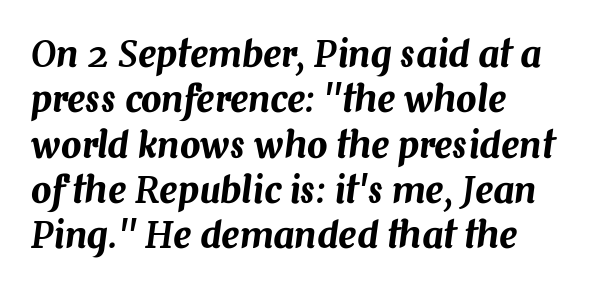
Q: Is the text italic (slanted)? A: Yes, it leans right by about 7 degrees.
Q: Is the text underlined? A: No.
Q: How is the paragraph aligned? A: Left-aligned.
Q: Is the spacing between letters normal or unusually wide? A: Normal.
Q: Is the spacing between lines tight, normal or loose? A: Normal.
Q: Width (condensed, normal, or wide)? A: Normal.
Q: Stroke contrast? A: Medium.
Q: x-height? A: Medium.
Q: Monospaced? A: No.
